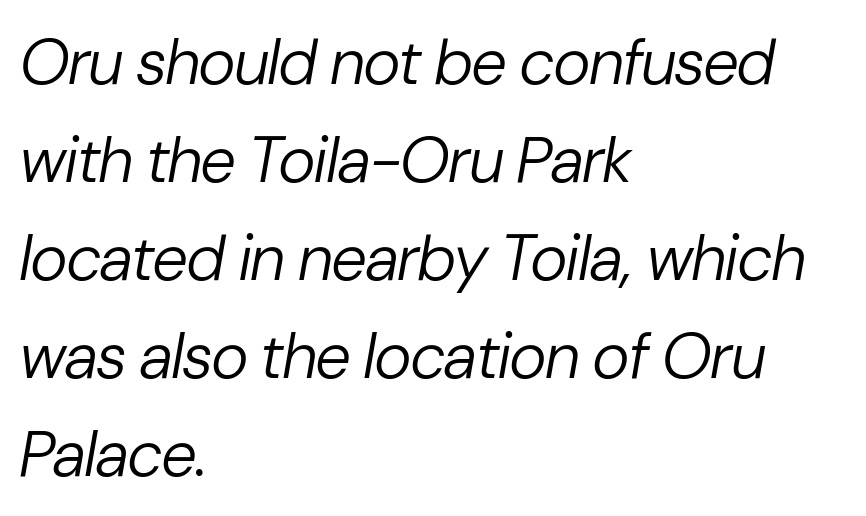
{"italic": "yes", "lean": "right", "slant_degrees": 10, "bold": "no", "weight": "regular", "width": "normal", "stroke_contrast": "low", "x_height": "medium", "monospaced": "no", "underline": "no", "align": "left", "line_spacing": "normal", "line_spacing_ratio": 1.53, "letter_spacing": "normal", "letter_spacing_em": 0.0, "glyph_px": 64}
